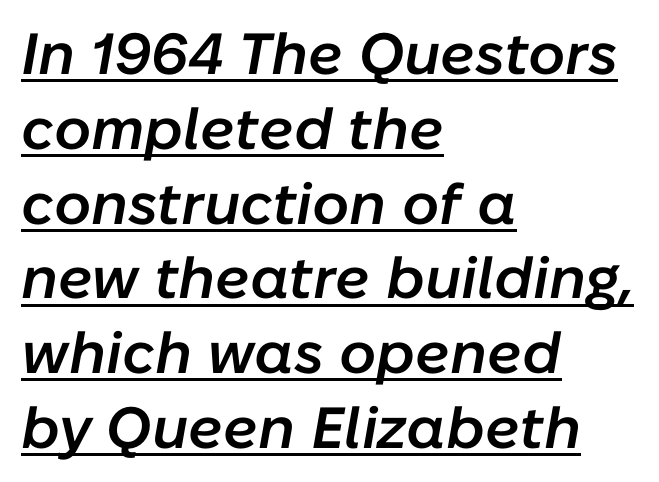
The image shows 58 px semibold type, italic (leaning right); set left-aligned, normal line spacing (1.29x), normal letter spacing, underlined; low stroke contrast and a medium x-height.
